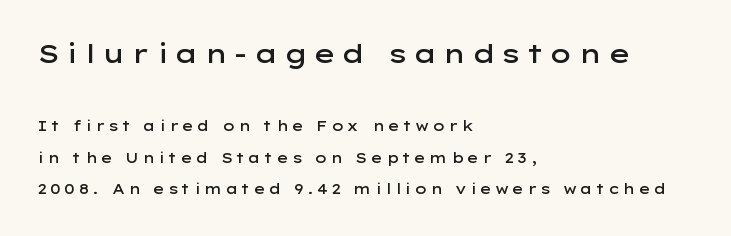
The image shows 26 px text type, upright; set left-aligned, loose line spacing (2.27x), unusually wide letter spacing (+0.21 em), not underlined; the first (top) block is 1.86x larger.
